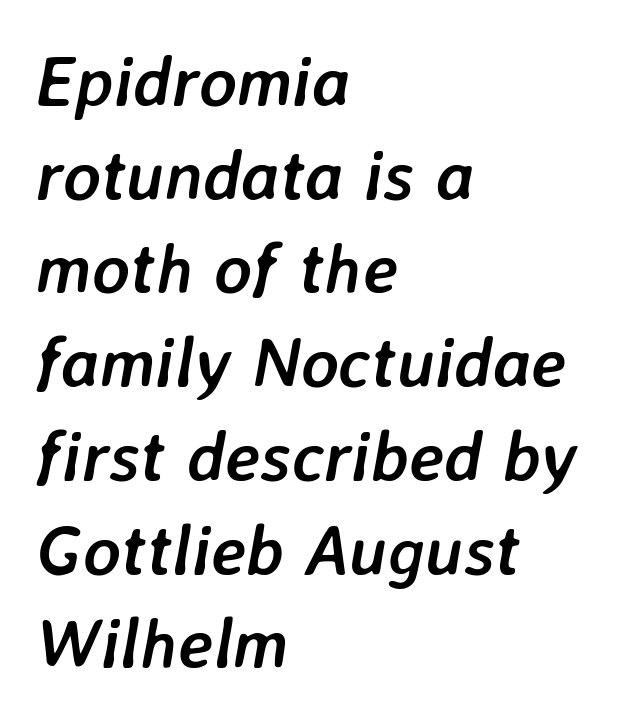
{"italic": "yes", "lean": "right", "slant_degrees": 7, "bold": "yes", "weight": "semibold", "width": "normal", "stroke_contrast": "low", "x_height": "medium", "monospaced": "no", "underline": "no", "align": "left", "line_spacing": "normal", "line_spacing_ratio": 1.32, "letter_spacing": "normal", "letter_spacing_em": 0.0, "glyph_px": 71}
